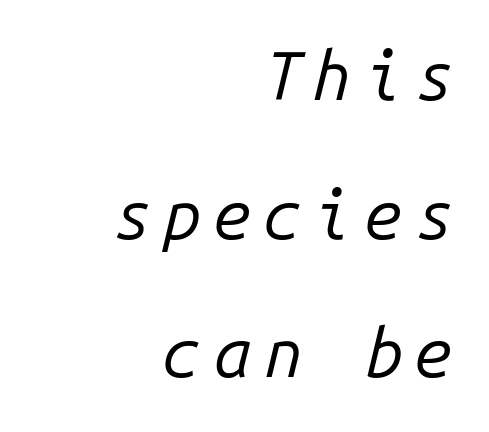
The image shows 68 px regular-weight type, italic (leaning right), monospaced; set right-aligned, loose line spacing (2.04x), not underlined; low stroke contrast and a medium x-height.
